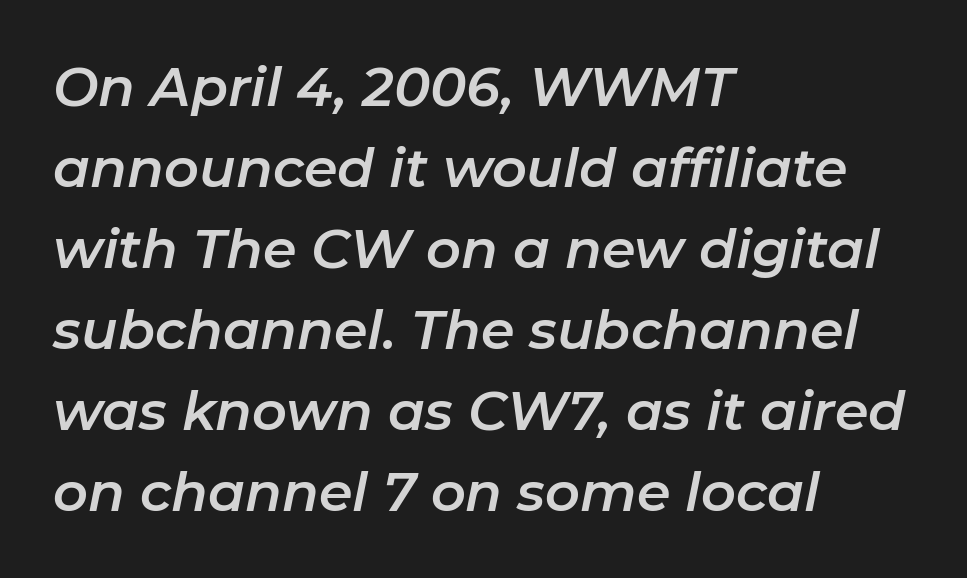
The image shows 54 px text type, italic (leaning right); set left-aligned, normal line spacing (1.5x), normal letter spacing, not underlined; low stroke contrast and a medium x-height.
